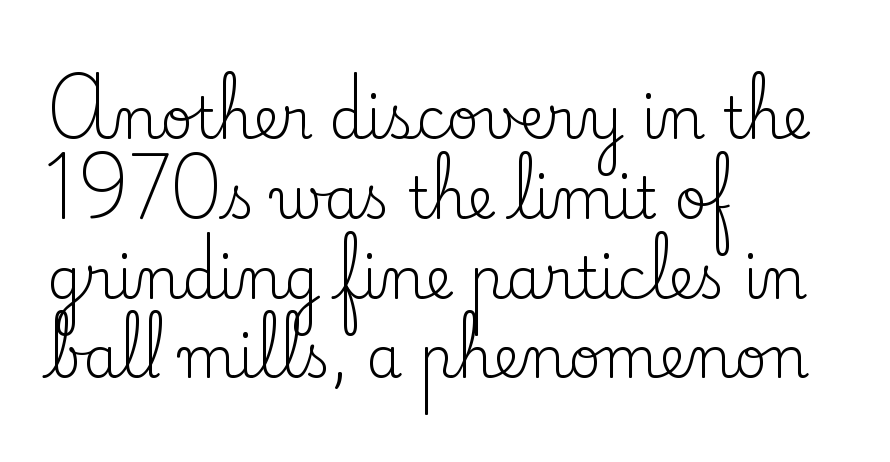
Q: Is the text bold? A: No.
Q: Is the text italic (slanted)? A: No, it is upright.
Q: Is the text underlined? A: No.
Q: How is the paragraph aligned? A: Left-aligned.
Q: Is the spacing between letters normal or unusually wide? A: Normal.
Q: Is the spacing between lines tight, normal or loose? A: Normal.
Q: Width (condensed, normal, or wide)? A: Normal.
Q: Stroke contrast? A: Low.
Q: x-height? A: Small.
Q: Monospaced? A: No.
